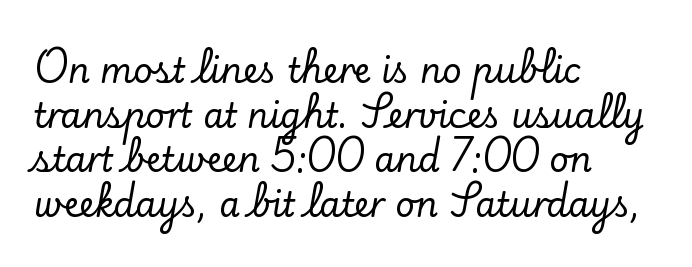
The font family rendered here belongs to the serif group. The letters advance in unequal steps, a hallmark of proportional type. Default kerning and tracking; the words read as compact shapes. The string is rendered with underlining switched off.
